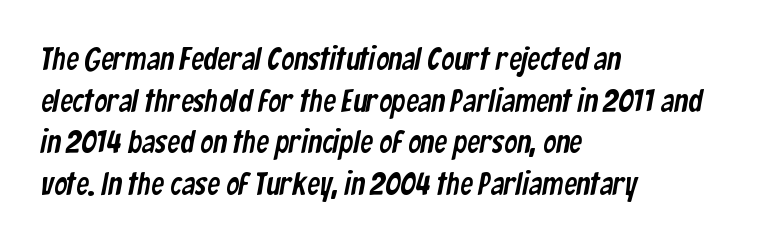
The image shows 32 px condensed sans-serif type; set left-aligned, normal line spacing (1.3x), normal letter spacing, not underlined; low stroke contrast and a medium x-height.
